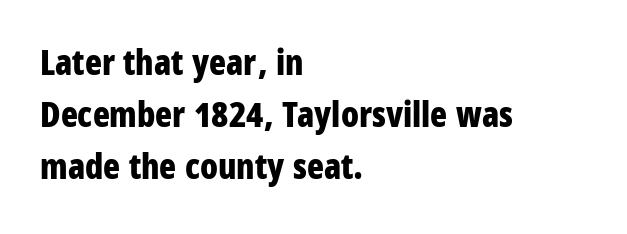
Q: Is the text bold? A: Yes.
Q: Is the text italic (slanted)? A: No, it is upright.
Q: Is the typeface a serif or a sans-serif typeface? A: Sans-serif.
Q: Is the text underlined? A: No.
Q: How is the paragraph aligned? A: Left-aligned.
Q: Is the spacing between letters normal or unusually wide? A: Normal.
Q: Is the spacing between lines tight, normal or loose? A: Normal.
Q: Width (condensed, normal, or wide)? A: Condensed.
Q: Stroke contrast? A: Low.
Q: x-height? A: Large.
Q: Monospaced? A: No.
